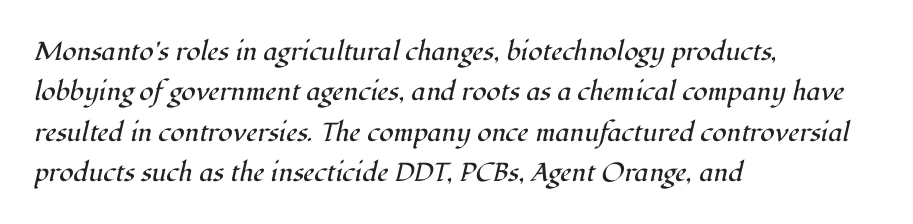
Q: Is the text bold? A: No.
Q: Is the text italic (slanted)? A: Yes, it leans right by about 12 degrees.
Q: Is the text underlined? A: No.
Q: How is the paragraph aligned? A: Left-aligned.
Q: Is the spacing between letters normal or unusually wide? A: Normal.
Q: Is the spacing between lines tight, normal or loose? A: Normal.
